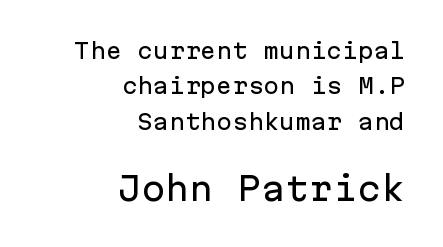
The image shows 32 px sans-serif type, upright, monospaced; set right-aligned, normal line spacing (1.68x), normal letter spacing, not underlined; the second (bottom) block is 1.52x larger; low stroke contrast and a medium x-height.
